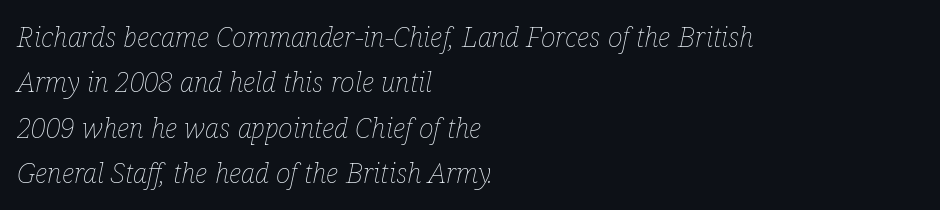
{"italic": "yes", "lean": "right", "slant_degrees": 12, "bold": "no", "weight": "thin", "width": "condensed", "stroke_contrast": "low", "x_height": "medium", "monospaced": "no", "underline": "no", "align": "left", "line_spacing": "normal", "line_spacing_ratio": 1.62, "letter_spacing": "normal", "letter_spacing_em": 0.0, "glyph_px": 28}
